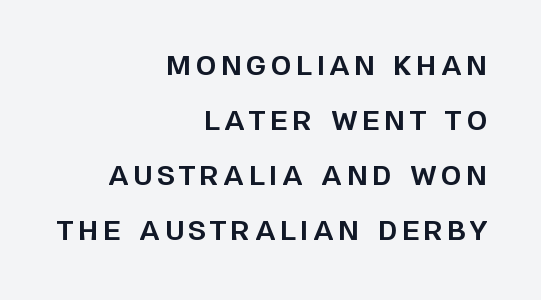
{"italic": "no", "bold": "yes", "underline": "no", "align": "right", "line_spacing": "loose", "line_spacing_ratio": 2.11, "glyph_px": 26}
